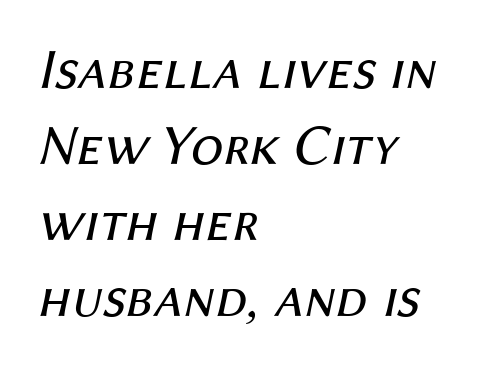
The image shows 58 px regular-weight type, italic (leaning right); set left-aligned, normal line spacing (1.31x), normal letter spacing, not underlined; medium stroke contrast and a medium x-height.
